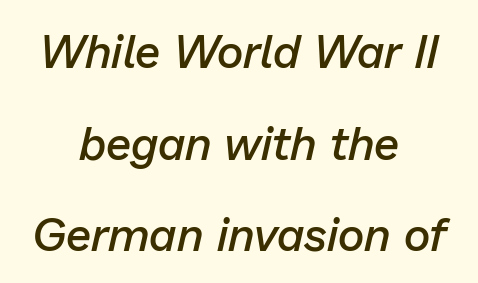
Q: Is the text bold? A: Semi-bold.
Q: Is the text italic (slanted)? A: Yes, it leans right by about 13 degrees.
Q: Is the text underlined? A: No.
Q: How is the paragraph aligned? A: Centered.
Q: Is the spacing between letters normal or unusually wide? A: Normal.
Q: Is the spacing between lines tight, normal or loose? A: Loose.
Q: Width (condensed, normal, or wide)? A: Normal.
Q: Stroke contrast? A: Low.
Q: x-height? A: Medium.
Q: Monospaced? A: No.
